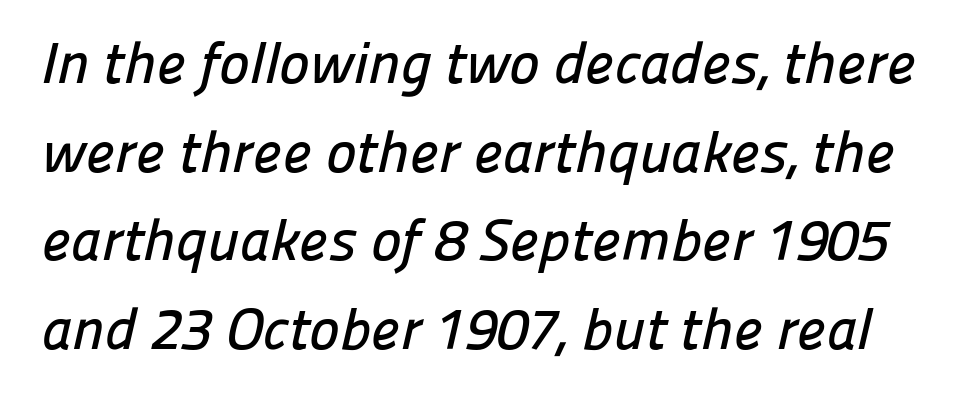
{"serif": "no", "width": "normal", "stroke_contrast": "low", "x_height": "medium", "monospaced": "no", "underline": "no", "line_spacing": "normal", "line_spacing_ratio": 1.53, "letter_spacing": "normal", "letter_spacing_em": 0.0, "glyph_px": 58}
